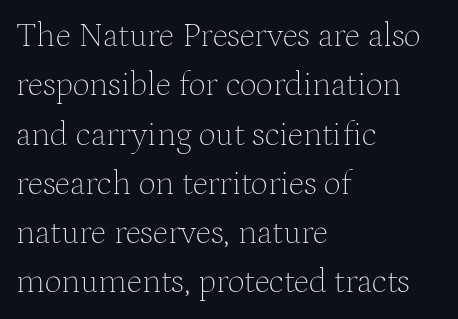
Q: Is the text bold? A: No.
Q: Is the text italic (slanted)? A: No, it is upright.
Q: Is the typeface a serif or a sans-serif typeface? A: Serif.
Q: Is the text underlined? A: No.
Q: How is the paragraph aligned? A: Left-aligned.
Q: Is the spacing between letters normal or unusually wide? A: Normal.
Q: Is the spacing between lines tight, normal or loose? A: Normal.
Q: Width (condensed, normal, or wide)? A: Normal.
Q: Stroke contrast? A: Medium.
Q: x-height? A: Medium.
Q: Monospaced? A: No.
